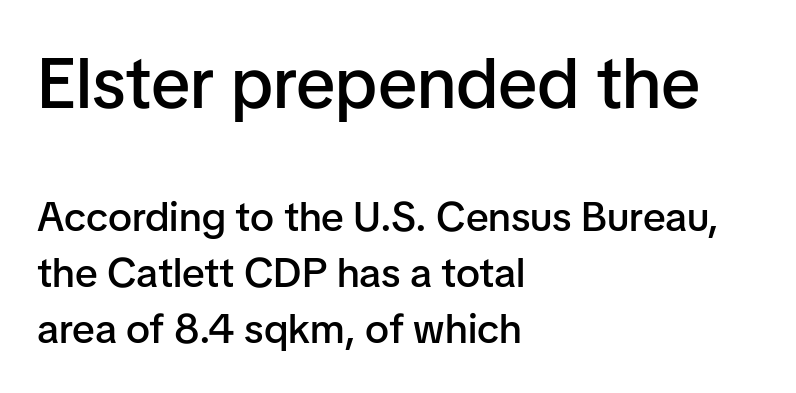
Q: Is the text bold? A: Semi-bold.
Q: Is the text italic (slanted)? A: No, it is upright.
Q: Is the typeface a serif or a sans-serif typeface? A: Sans-serif.
Q: Is the text underlined? A: No.
Q: How is the paragraph aligned? A: Left-aligned.
Q: Is the spacing between letters normal or unusually wide? A: Normal.
Q: Is the spacing between lines tight, normal or loose? A: Normal.
Q: Which block of text is set in a larger size, the first (top) or the second (bottom)? A: The first (top) one.
Q: Width (condensed, normal, or wide)? A: Normal.
Q: Stroke contrast? A: Low.
Q: x-height? A: Medium.
Q: Monospaced? A: No.
